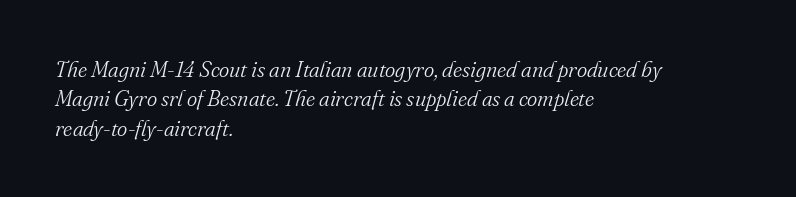
Regarding leading, the lines here are spaced in the standard way. Weight: regular or lighter. Italic? Definitely — the glyphs are oblique. Students, note that the glyphs here touch the page at normal intervals. Visually the block forms a straight wall on the left and a jagged coastline on the right. A bare baseline throughout the passage.
